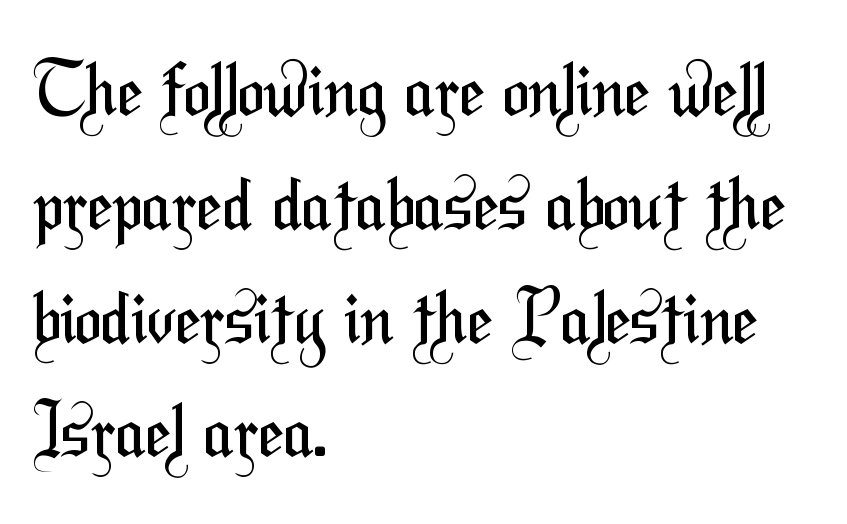
Weight: regular or lighter. The horizontal fit of the characters is conventional and even. The zone under the glyphs is completely vacant. Regarding serifs, this sample does without them.
